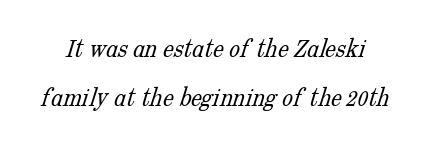
{"bold": "no", "underline": "no", "line_spacing_ratio": 1.83, "letter_spacing": "normal", "letter_spacing_em": 0.0, "glyph_px": 27}
